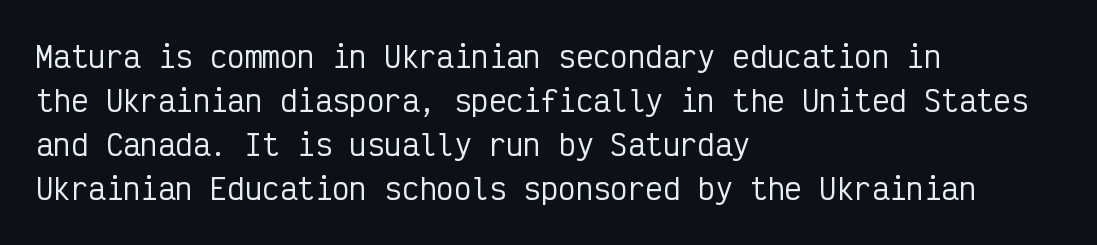
The image shows 29 px condensed sans-serif type, upright, monospaced; set left-aligned, normal line spacing (1.52x), normal letter spacing, not underlined; low stroke contrast and a medium x-height.
